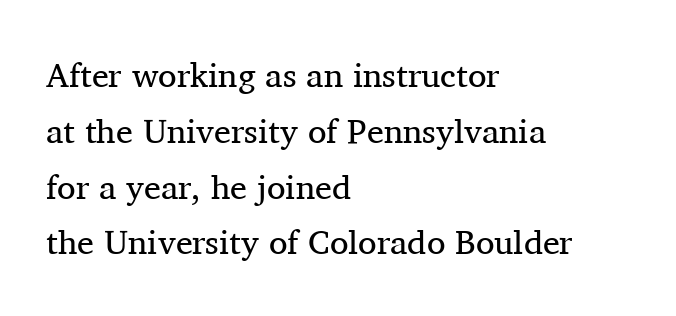
{"serif": "yes", "italic": "no", "bold": "no", "weight": "regular", "width": "normal", "stroke_contrast": "medium", "x_height": "medium", "monospaced": "no", "underline": "no", "align": "left", "line_spacing": "normal", "line_spacing_ratio": 1.64, "letter_spacing": "normal", "letter_spacing_em": 0.0, "glyph_px": 34}
